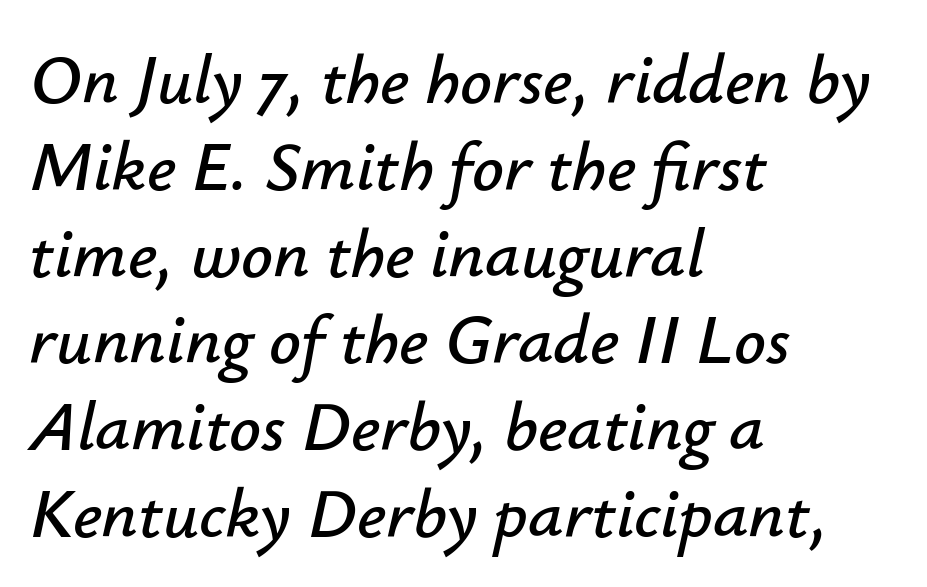
Q: Is the text italic (slanted)? A: Yes, it leans right by about 12 degrees.
Q: Is the text underlined? A: No.
Q: How is the paragraph aligned? A: Left-aligned.
Q: Is the spacing between letters normal or unusually wide? A: Normal.
Q: Width (condensed, normal, or wide)? A: Normal.
Q: Stroke contrast? A: Low.
Q: x-height? A: Small.
Q: Monospaced? A: No.
